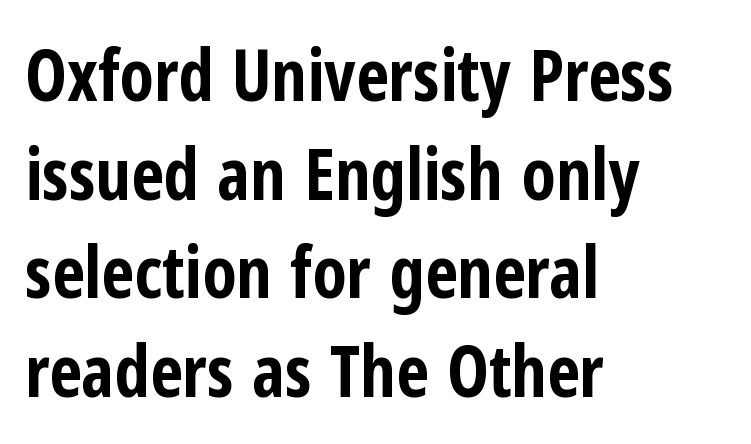
It's the straight-up-and-down kind of type. Are there feet on the stems? There aren't — it's a sans. Weight check: bold — yes, fully. The typesetter chose a ragged-right arrangement here. Do the characters align in a grid? No, the font is proportional.
